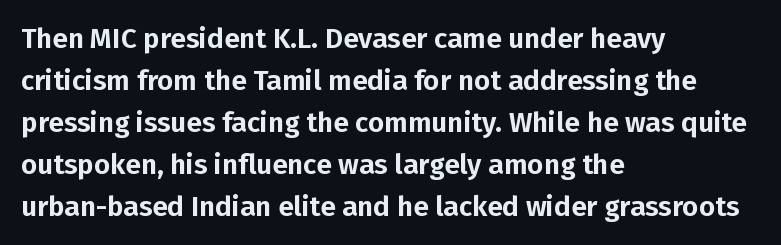
Q: Is the text italic (slanted)? A: No, it is upright.
Q: Is the typeface a serif or a sans-serif typeface? A: Sans-serif.
Q: Is the text underlined? A: No.
Q: How is the paragraph aligned? A: Left-aligned.
Q: Is the spacing between letters normal or unusually wide? A: Normal.
Q: Is the spacing between lines tight, normal or loose? A: Normal.
Q: Width (condensed, normal, or wide)? A: Normal.
Q: Stroke contrast? A: Low.
Q: x-height? A: Medium.
Q: Monospaced? A: No.
